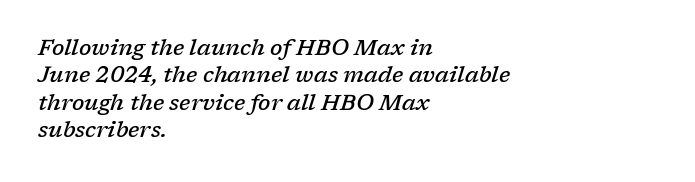
{"italic": "yes", "lean": "right", "slant_degrees": 17, "bold": "semi", "underline": "no", "align": "left", "line_spacing": "normal", "line_spacing_ratio": 1.25, "letter_spacing": "normal", "letter_spacing_em": 0.0, "glyph_px": 22}
